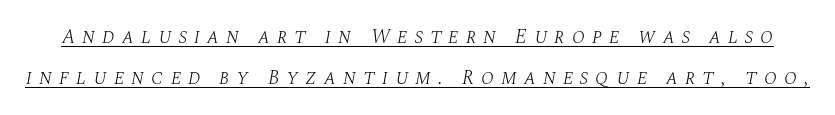
Weight: not bold — regular or lighter. Look at the tracking — it's clearly loosened, letters drifting apart. Notice how a bar underscores the lettering throughout. Notice how the stems are inclined rather than vertical — that's the hallmark of italics. The designer dialed line spacing up above the default.
